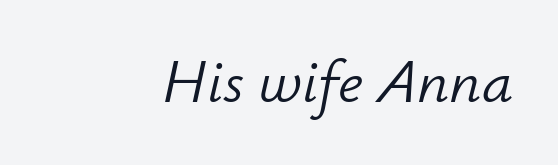
{"italic": "yes", "lean": "right", "slant_degrees": 12, "bold": "no", "weight": "light", "width": "normal", "stroke_contrast": "low", "x_height": "small", "monospaced": "no", "underline": "no", "letter_spacing": "normal", "letter_spacing_em": 0.0, "glyph_px": 62}
